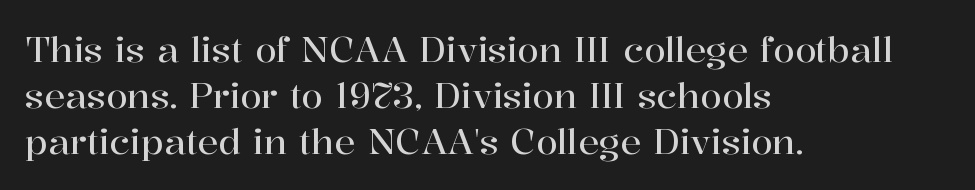
{"serif": "yes", "italic": "no", "width": "normal", "stroke_contrast": "high", "x_height": "medium", "monospaced": "no", "underline": "no", "align": "left", "line_spacing": "normal", "line_spacing_ratio": 1.31, "letter_spacing": "normal", "letter_spacing_em": 0.0, "glyph_px": 35}
